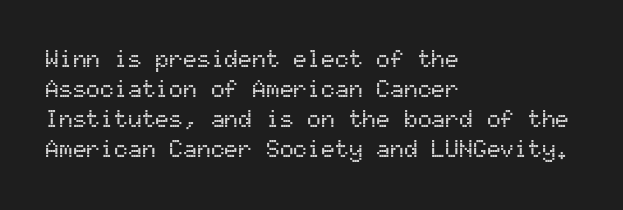
The image shows 23 px text type, upright; set left-aligned, normal line spacing (1.3x), normal letter spacing, not underlined.
